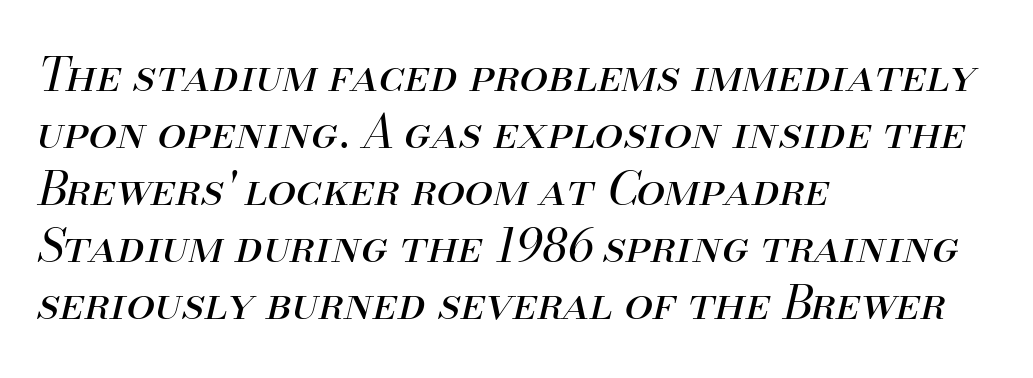
{"italic": "yes", "lean": "right", "slant_degrees": 13, "bold": "no", "weight": "regular", "width": "normal", "stroke_contrast": "medium", "x_height": "small", "monospaced": "no", "underline": "no", "align": "left", "line_spacing_ratio": 1.24, "letter_spacing": "normal", "letter_spacing_em": 0.0, "glyph_px": 46}
